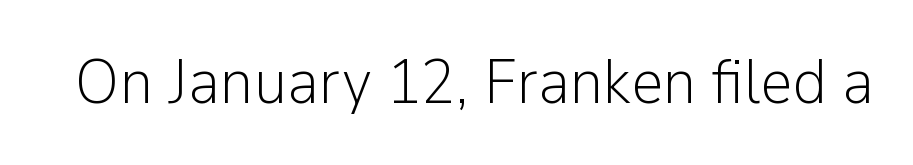
The image shows 63 px light sans-serif type, upright; set normal letter spacing, not underlined; low stroke contrast and a medium x-height.
